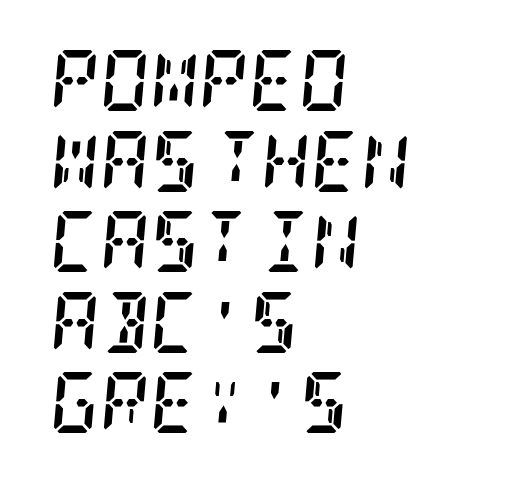
Q: Is the text bold? A: Yes.
Q: Is the text italic (slanted)? A: Yes, it leans right by about 5 degrees.
Q: Is the typeface a serif or a sans-serif typeface? A: Serif.
Q: Is the text underlined? A: No.
Q: How is the paragraph aligned? A: Left-aligned.
Q: Is the spacing between letters normal or unusually wide? A: Normal.
Q: Is the spacing between lines tight, normal or loose? A: Normal.
Q: Width (condensed, normal, or wide)? A: Condensed.
Q: Stroke contrast? A: Low.
Q: x-height? A: Large.
